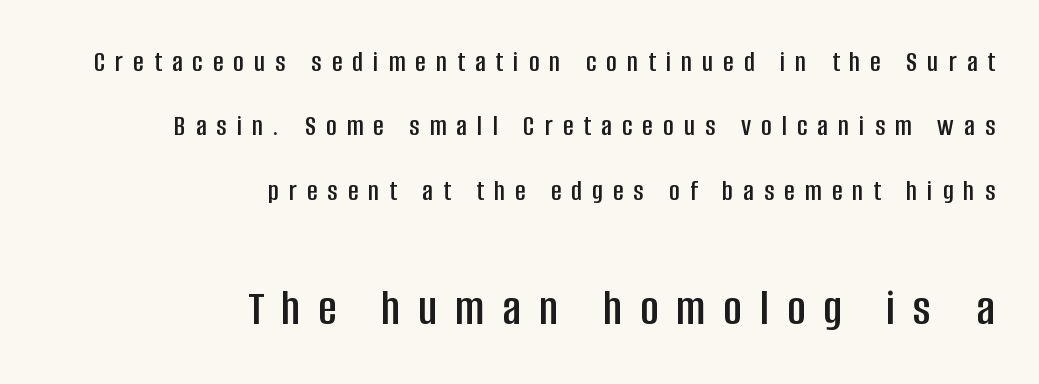
The vertical gap from one line to the next is large. Typeset ragged left — the right edge is the straight one. Each word looks stretched out because of the extra space between its letters. A typesetter would label this face a sans. Is there any slant? The stems are plumb.
